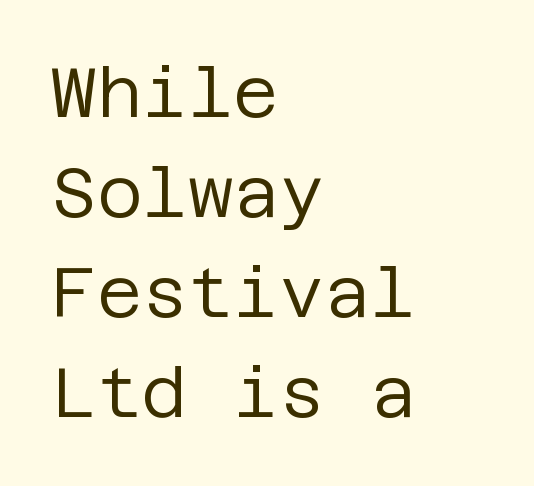
Q: Is the text bold? A: No.
Q: Is the text italic (slanted)? A: No, it is upright.
Q: Is the typeface a serif or a sans-serif typeface? A: Sans-serif.
Q: Is the text underlined? A: No.
Q: How is the paragraph aligned? A: Left-aligned.
Q: Is the spacing between letters normal or unusually wide? A: Normal.
Q: Is the spacing between lines tight, normal or loose? A: Normal.
Q: Width (condensed, normal, or wide)? A: Normal.
Q: Stroke contrast? A: Low.
Q: x-height? A: Large.
